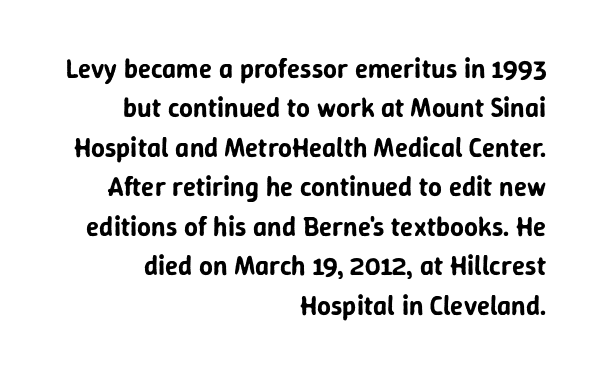
{"italic": "no", "underline": "no", "align": "right", "line_spacing": "normal", "line_spacing_ratio": 1.46, "letter_spacing": "normal", "letter_spacing_em": 0.0, "glyph_px": 27}
